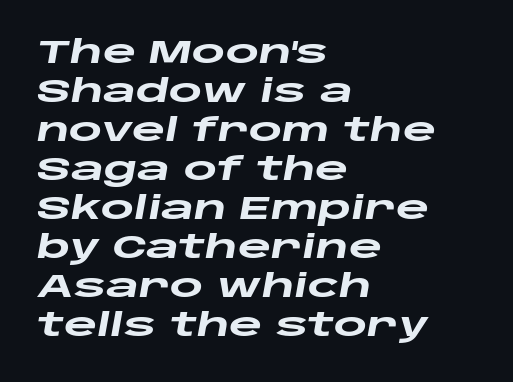
The image shows 32 px heavy, wide type, italic (leaning right); set left-aligned, line spacing 1.22x, normal letter spacing, not underlined; low stroke contrast and a large x-height.
